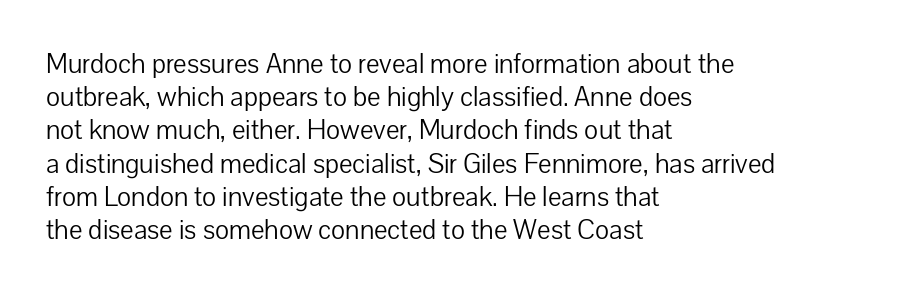
The zone under the glyphs is completely vacant. The passage is arranged the way most books set body copy — flush left. The type sits square on the baseline with zero lean. Weight: in the light-to-regular range. In terms of letterspacing, this is plain default setting.
